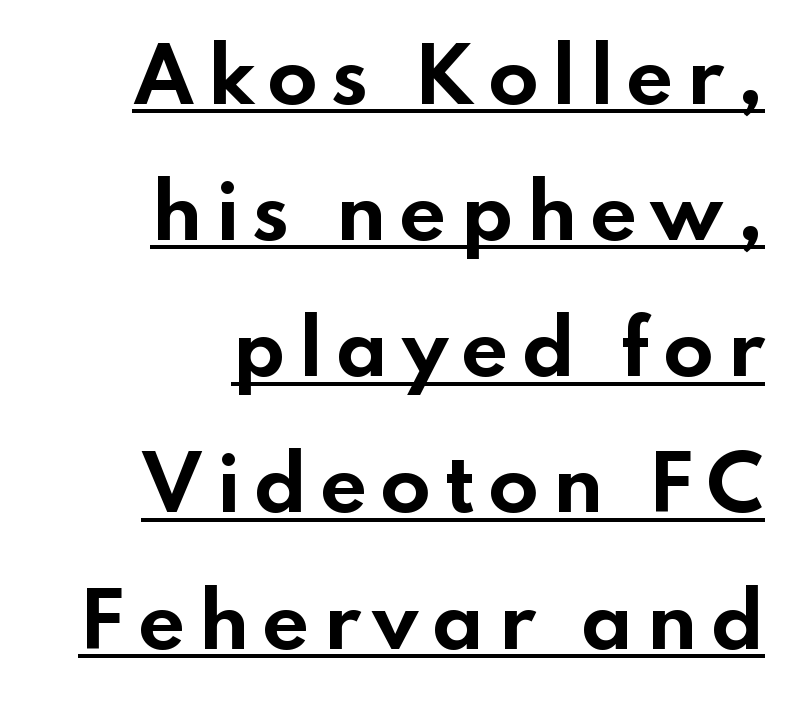
The image shows 74 px bold, wide sans-serif type, upright; set right-aligned, line spacing 1.84x, underlined; low stroke contrast and a small x-height.
